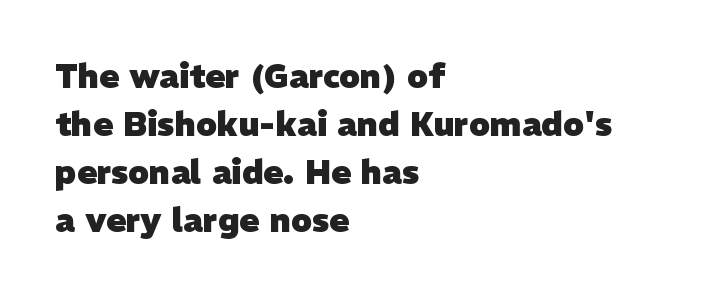
The face used here has the dense, thick strokes of a bold. This block has exactly the height ordinary leading produces. You could not count columns in this text — the font is proportionally spaced. Line starts are locked; line ends wander. Font category for this specimen: sans-serif. Glyph-to-glyph distance matches everyday printed text.
